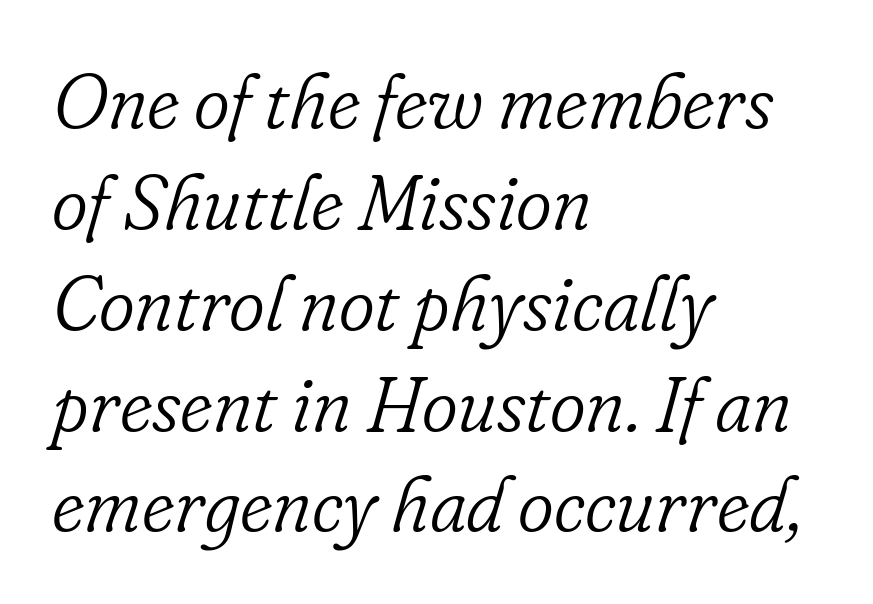
Quick note: italic. Regarding leading, the lines here are spaced in the standard way. The ragged edge is on the right, which tells us the setting is flush left. Quick note: underline off. These lines are composed in type with serifs. Heft: none added — not bold.
